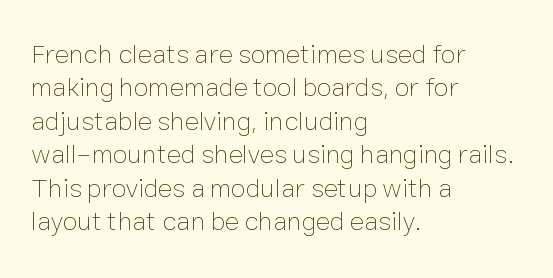
{"italic": "no", "bold": "no", "underline": "no", "align": "left", "line_spacing_ratio": 1.24, "letter_spacing": "normal", "letter_spacing_em": 0.0, "glyph_px": 27}
